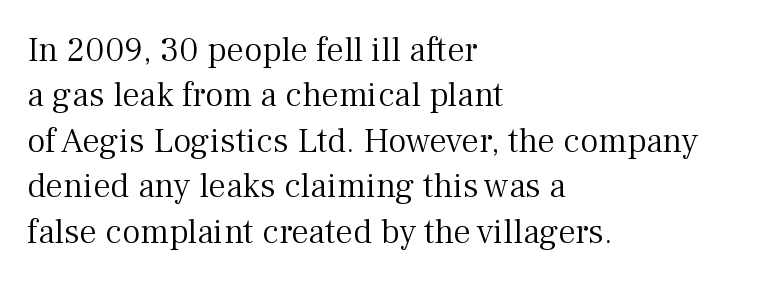
Q: Is the text bold? A: No.
Q: Is the text italic (slanted)? A: No, it is upright.
Q: Is the typeface a serif or a sans-serif typeface? A: Serif.
Q: Is the text underlined? A: No.
Q: How is the paragraph aligned? A: Left-aligned.
Q: Is the spacing between letters normal or unusually wide? A: Normal.
Q: Is the spacing between lines tight, normal or loose? A: Normal.
Q: Width (condensed, normal, or wide)? A: Normal.
Q: Stroke contrast? A: Medium.
Q: x-height? A: Medium.
Q: Monospaced? A: No.
